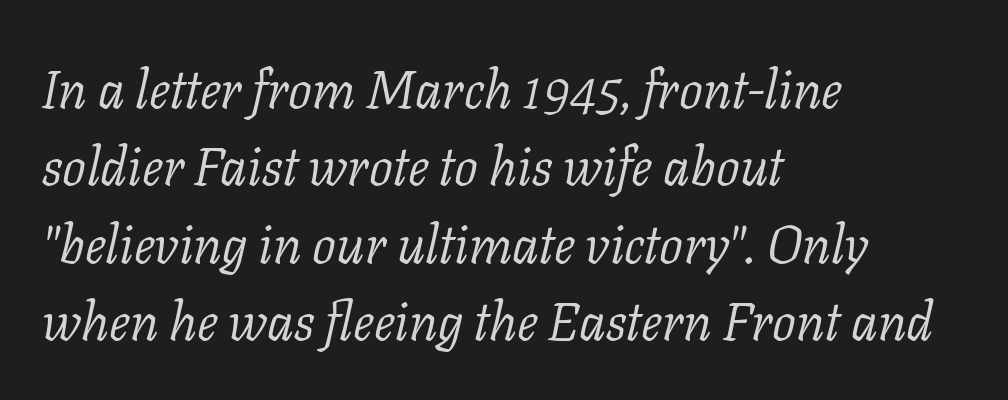
Normally led — the rows are evenly, conventionally spaced. The area under the type is left untouched. On a weight scale, this lands at 450 or below. The letters are slanted; this is an italic face. Is the block centered? No — it sits flush against the left margin.
